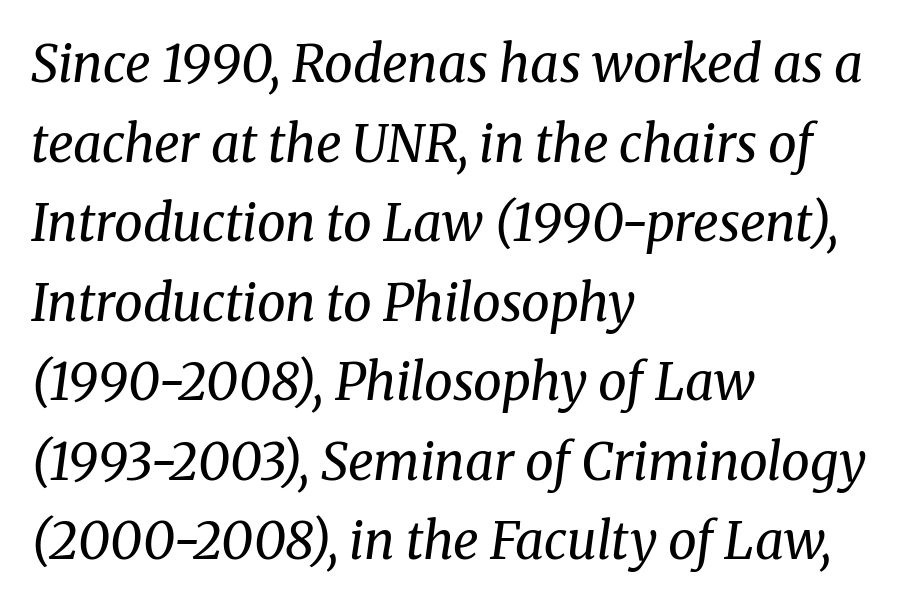
The passage shown is typed in a proportional face where columns would drift. The text carries the slant typical of an italic or oblique font. Layout note: lines flush left. The designer went with a serif here, giving each stem small feet. Inter-character spacing is left at the font's built-in metrics.
